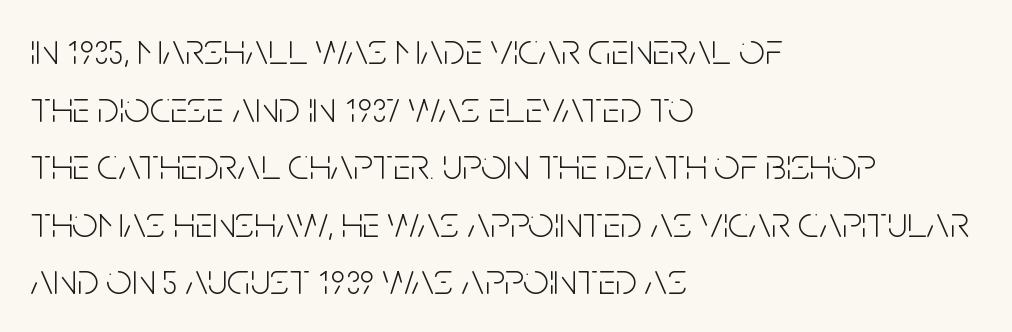
In terms of letterform style, serifs are entirely absent. The foot of each line stays bare and open. A typesetter would call this proportional, since set widths differ per character. Compared with typical body copy, the letter spacing here is the same.
